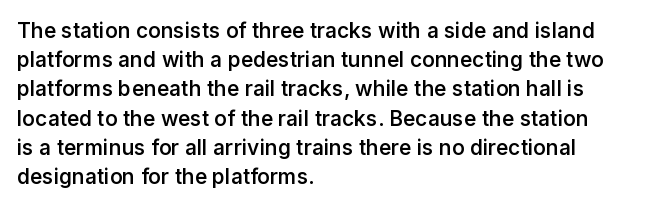
The image shows 21 px text type, upright; set left-aligned, normal line spacing (1.39x), normal letter spacing, not underlined.
